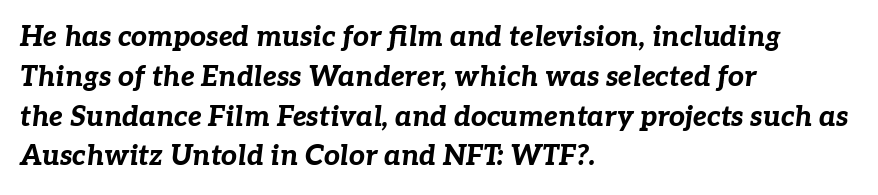
{"italic": "yes", "lean": "right", "slant_degrees": 7, "bold": "yes", "weight": "bold", "width": "normal", "stroke_contrast": "low", "x_height": "medium", "monospaced": "no", "underline": "no", "align": "left", "line_spacing": "normal", "line_spacing_ratio": 1.42, "letter_spacing": "normal", "letter_spacing_em": 0.0, "glyph_px": 28}
